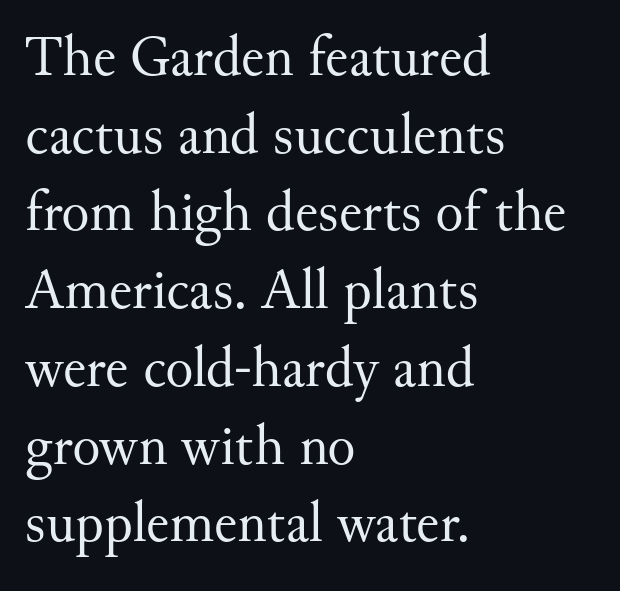
Q: Is the text bold? A: No.
Q: Is the text italic (slanted)? A: No, it is upright.
Q: Is the typeface a serif or a sans-serif typeface? A: Serif.
Q: Is the text underlined? A: No.
Q: How is the paragraph aligned? A: Left-aligned.
Q: Is the spacing between letters normal or unusually wide? A: Normal.
Q: Is the spacing between lines tight, normal or loose? A: Normal.
Q: Width (condensed, normal, or wide)? A: Normal.
Q: Stroke contrast? A: Medium.
Q: x-height? A: Small.
Q: Monospaced? A: No.
